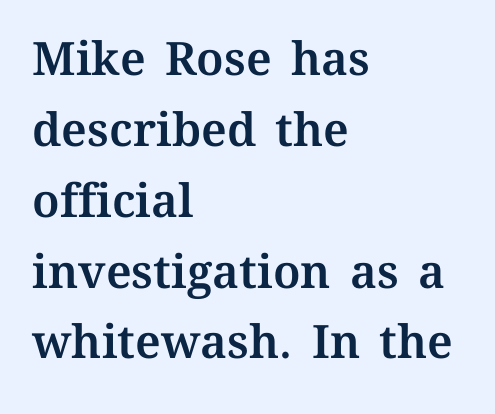
The image shows 46 px text type, upright; set left-aligned, normal line spacing (1.54x), normal letter spacing, not underlined; medium stroke contrast and a medium x-height.
